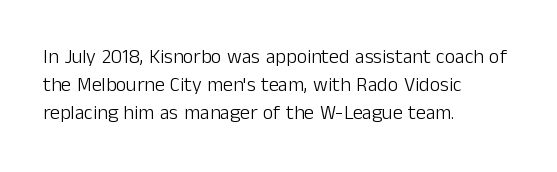
Nobody drew a line under any word here. When letters stand straight like this, we call the style roman or upright. The lines sit at an ordinary, default distance from one another. Summary of weight: not heavy and not bold.
